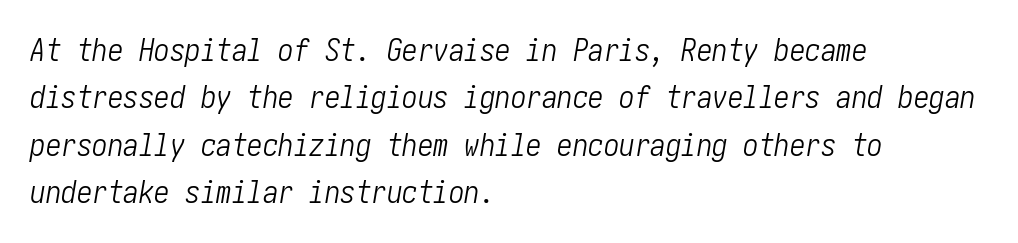
Q: Is the text bold? A: No.
Q: Is the text italic (slanted)? A: Yes, it leans right by about 10 degrees.
Q: Is the text underlined? A: No.
Q: How is the paragraph aligned? A: Left-aligned.
Q: Is the spacing between letters normal or unusually wide? A: Normal.
Q: Is the spacing between lines tight, normal or loose? A: Normal.
Q: Width (condensed, normal, or wide)? A: Condensed.
Q: Stroke contrast? A: Low.
Q: x-height? A: Medium.
